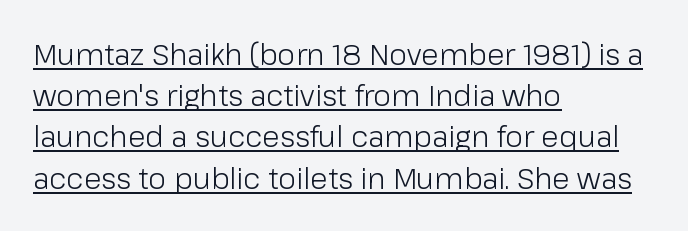
{"serif": "no", "italic": "no", "bold": "no", "weight": "light", "width": "normal", "stroke_contrast": "low", "x_height": "medium", "monospaced": "no", "underline": "yes", "align": "left", "line_spacing": "normal", "line_spacing_ratio": 1.42, "letter_spacing": "normal", "letter_spacing_em": 0.0, "glyph_px": 29}
